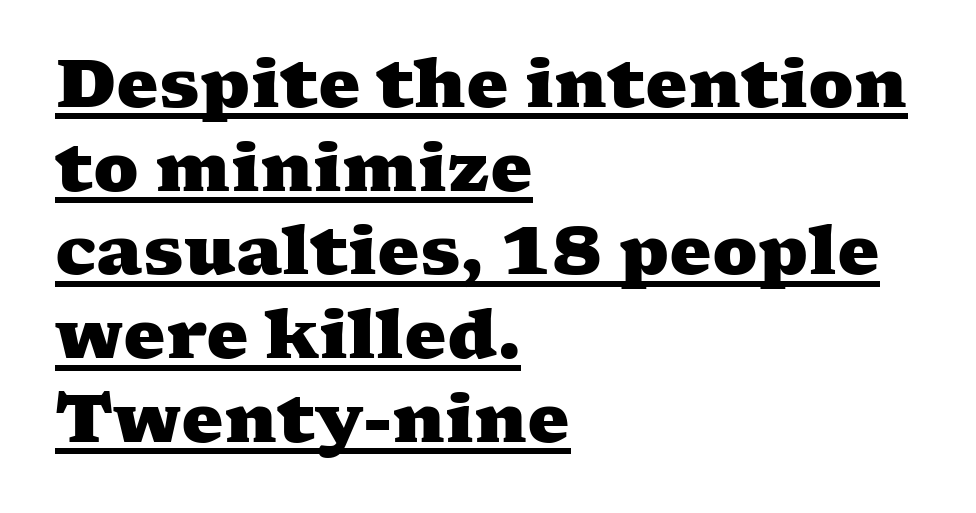
Strong, thick strokes mark this as bold type. If you measured baseline to baseline, you'd find a middling distance. Caption: standard tracking, unaltered. These lines are rendered in a variable-pitch font. Leftover space on each line is placed entirely after the last word.
